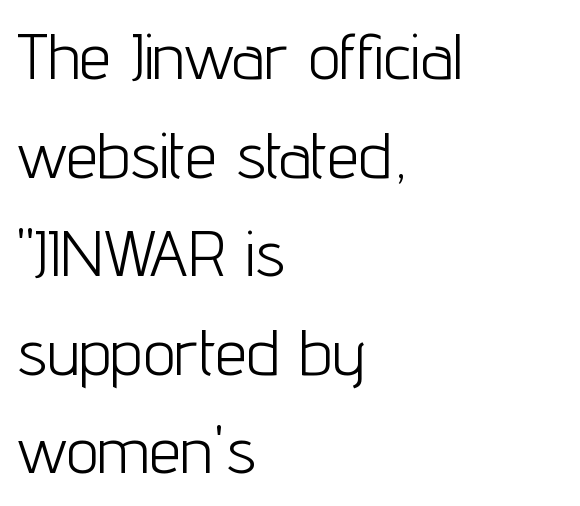
Q: Is the text bold? A: No.
Q: Is the text italic (slanted)? A: No, it is upright.
Q: Is the typeface a serif or a sans-serif typeface? A: Sans-serif.
Q: Is the text underlined? A: No.
Q: How is the paragraph aligned? A: Left-aligned.
Q: Is the spacing between letters normal or unusually wide? A: Normal.
Q: Is the spacing between lines tight, normal or loose? A: Normal.
Q: Width (condensed, normal, or wide)? A: Condensed.
Q: Stroke contrast? A: Low.
Q: x-height? A: Medium.
Q: Monospaced? A: No.
